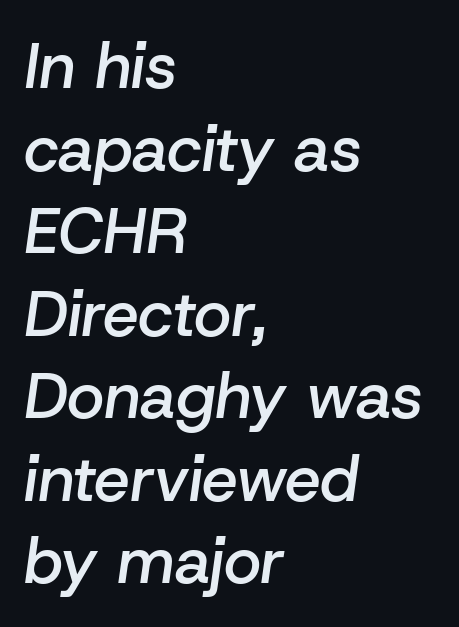
The rows are spaced the way most documents space them. What stands out about the letter spacing? Nothing — it is the standard amount. Has an underline been added? It has not. Layout note: lines flush left. The rendering uses natural spacing where letterforms have individual widths. Observe the lean: these are italic letterforms.
